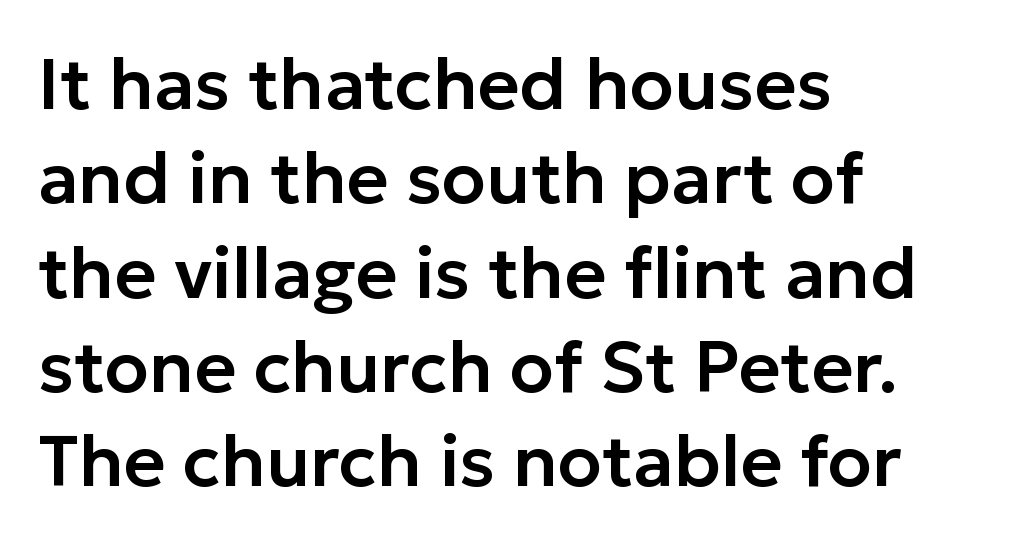
{"serif": "no", "italic": "no", "width": "normal", "stroke_contrast": "low", "x_height": "medium", "monospaced": "no", "underline": "no", "align": "left", "line_spacing": "normal", "line_spacing_ratio": 1.31, "letter_spacing": "normal", "letter_spacing_em": 0.0, "glyph_px": 72}
